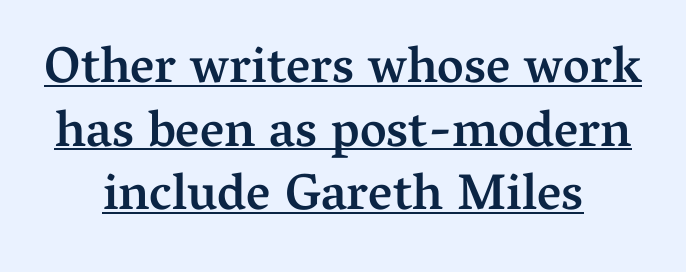
{"serif": "yes", "italic": "no", "bold": "semi", "weight": "semibold", "width": "normal", "stroke_contrast": "medium", "x_height": "medium", "monospaced": "no", "underline": "yes", "line_spacing": "normal", "line_spacing_ratio": 1.25, "letter_spacing": "normal", "letter_spacing_em": 0.0, "glyph_px": 51}
